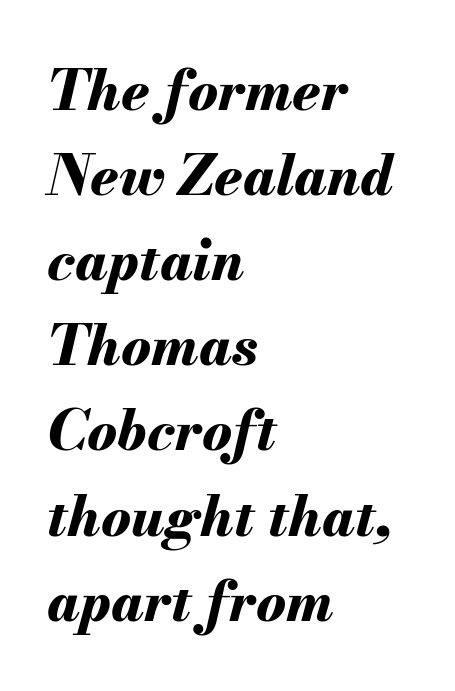
Q: Is the text bold? A: Yes.
Q: Is the text italic (slanted)? A: Yes, it leans right by about 13 degrees.
Q: Is the text underlined? A: No.
Q: How is the paragraph aligned? A: Left-aligned.
Q: Is the spacing between letters normal or unusually wide? A: Normal.
Q: Is the spacing between lines tight, normal or loose? A: Normal.
Q: Width (condensed, normal, or wide)? A: Normal.
Q: Stroke contrast? A: Medium.
Q: x-height? A: Small.
Q: Monospaced? A: No.
